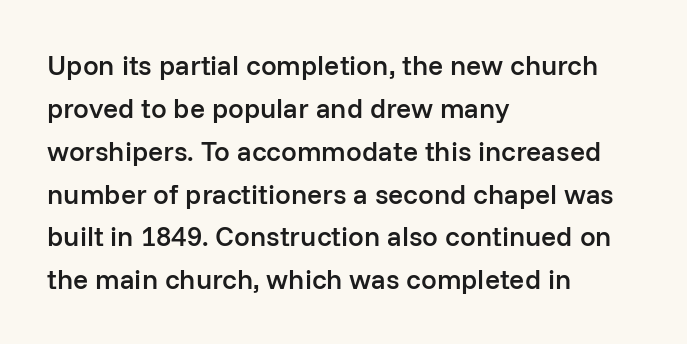
Q: Is the text bold? A: Semi-bold.
Q: Is the text italic (slanted)? A: No, it is upright.
Q: Is the typeface a serif or a sans-serif typeface? A: Sans-serif.
Q: Is the text underlined? A: No.
Q: How is the paragraph aligned? A: Left-aligned.
Q: Is the spacing between letters normal or unusually wide? A: Normal.
Q: Is the spacing between lines tight, normal or loose? A: Normal.
Q: Width (condensed, normal, or wide)? A: Normal.
Q: Stroke contrast? A: Low.
Q: x-height? A: Medium.
Q: Monospaced? A: No.
